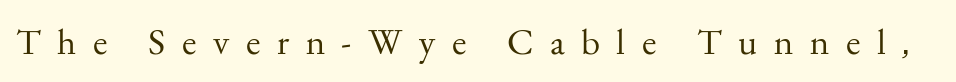
A typesetter would label this face a serif. Ordinary non-slanted type is in use. No extra ink here — the face is not bold. Is this a fixed-width face? No — the glyphs have proportional, varying widths.
